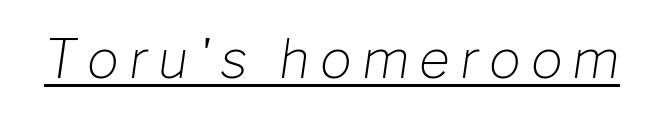
Q: Is the text bold? A: No.
Q: Is the text italic (slanted)? A: Yes, it leans right by about 8 degrees.
Q: Is the text underlined? A: Yes.
Q: Width (condensed, normal, or wide)? A: Normal.
Q: Stroke contrast? A: Low.
Q: x-height? A: Medium.
Q: Monospaced? A: No.
